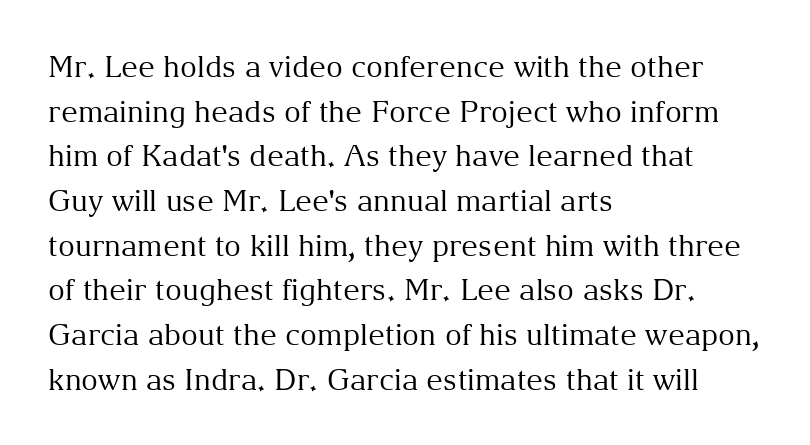
{"serif": "yes", "italic": "no", "bold": "no", "weight": "regular", "width": "normal", "stroke_contrast": "medium", "x_height": "medium", "monospaced": "no", "underline": "no", "align": "left", "line_spacing": "normal", "line_spacing_ratio": 1.54, "letter_spacing": "normal", "letter_spacing_em": 0.0, "glyph_px": 29}
